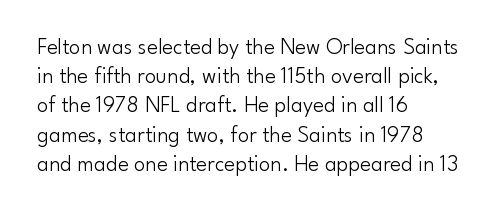
Q: Is the text bold? A: No.
Q: Is the text italic (slanted)? A: No, it is upright.
Q: Is the text underlined? A: No.
Q: How is the paragraph aligned? A: Left-aligned.
Q: Is the spacing between letters normal or unusually wide? A: Normal.
Q: Is the spacing between lines tight, normal or loose? A: Normal.
